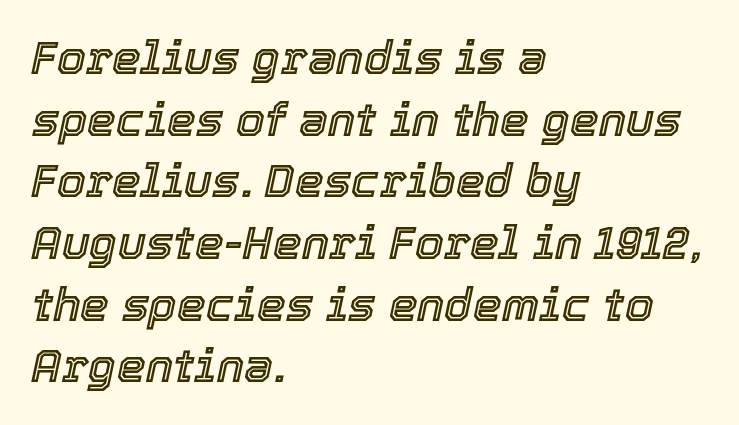
Q: Is the text italic (slanted)? A: Yes, it leans right by about 12 degrees.
Q: Is the text underlined? A: No.
Q: How is the paragraph aligned? A: Left-aligned.
Q: Is the spacing between letters normal or unusually wide? A: Normal.
Q: Is the spacing between lines tight, normal or loose? A: Normal.
Q: Width (condensed, normal, or wide)? A: Normal.
Q: x-height? A: Medium.
Q: Monospaced? A: No.
